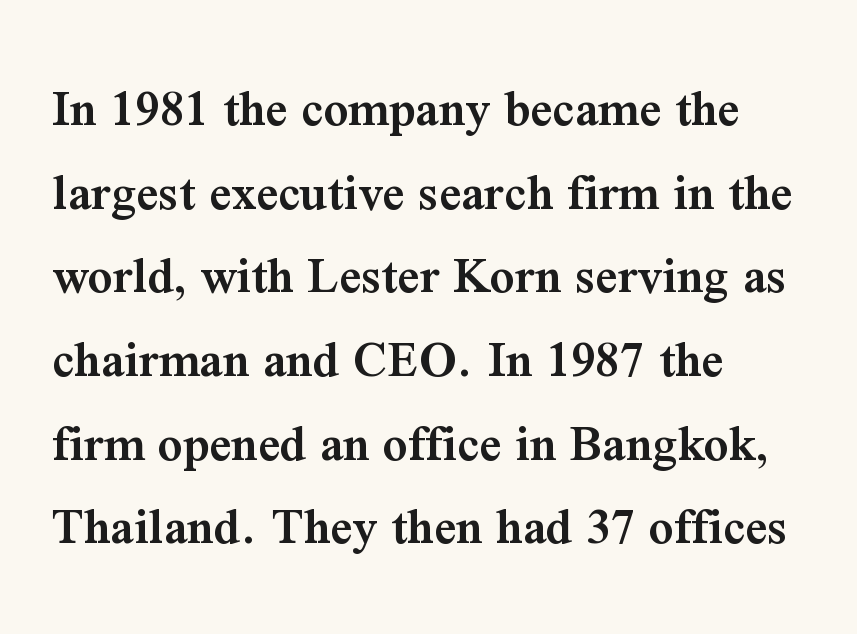
{"serif": "yes", "italic": "no", "bold": "semi", "weight": "semibold", "width": "normal", "stroke_contrast": "medium", "x_height": "medium", "monospaced": "no", "underline": "no", "align": "left", "line_spacing": "normal", "line_spacing_ratio": 1.55, "letter_spacing": "normal", "letter_spacing_em": 0.0, "glyph_px": 54}
